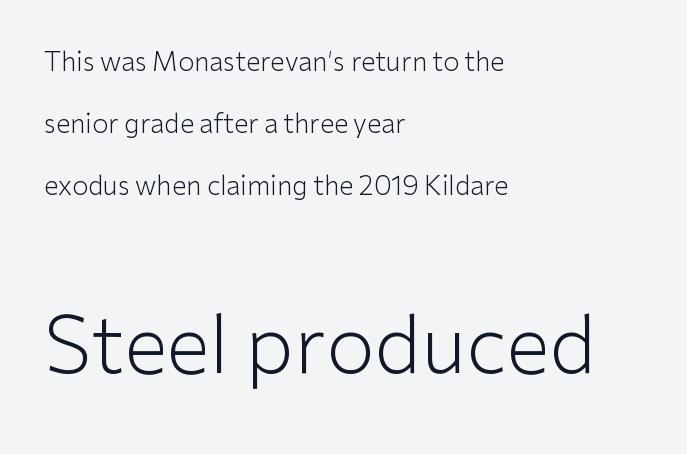
The image shows 79 px light sans-serif type, upright; set left-aligned, loose line spacing (2.38x), normal letter spacing, not underlined; the second (bottom) block is 3.04x larger; low stroke contrast and a medium x-height.
